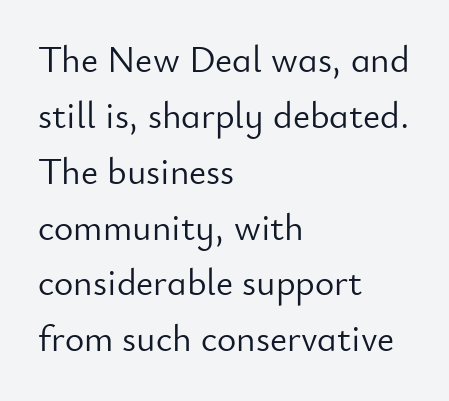
Q: Is the text bold? A: No.
Q: Is the text italic (slanted)? A: No, it is upright.
Q: Is the typeface a serif or a sans-serif typeface? A: Sans-serif.
Q: Is the text underlined? A: No.
Q: How is the paragraph aligned? A: Left-aligned.
Q: Is the spacing between letters normal or unusually wide? A: Normal.
Q: Is the spacing between lines tight, normal or loose? A: Normal.
Q: Width (condensed, normal, or wide)? A: Normal.
Q: Stroke contrast? A: Low.
Q: x-height? A: Small.
Q: Monospaced? A: No.
